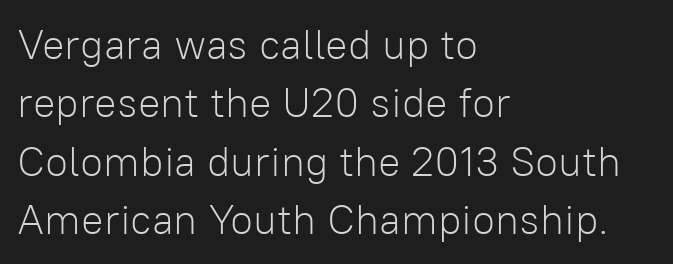
{"serif": "no", "italic": "no", "bold": "no", "weight": "light", "width": "normal", "stroke_contrast": "low", "x_height": "medium", "monospaced": "no", "underline": "no", "align": "left", "line_spacing": "normal", "line_spacing_ratio": 1.39, "letter_spacing": "normal", "letter_spacing_em": 0.0, "glyph_px": 42}
